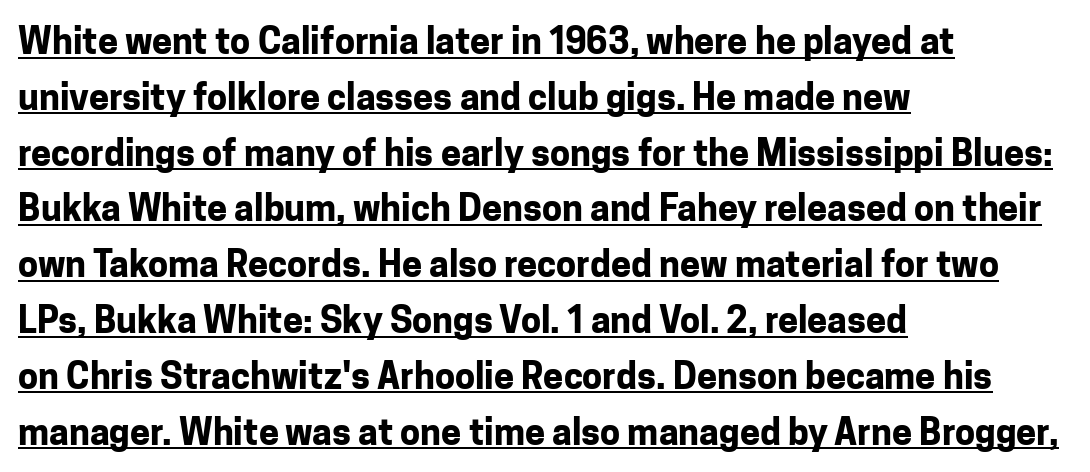
Note the varied advance widths — an 'i' is clearly narrower than an 'm'. Underlining? Definitely there. Students, observe: this is what conventionally led text looks like. Each word holds together tightly as a unit, with standard inter-letter gaps. The typesetter chose a ragged-right arrangement here.
